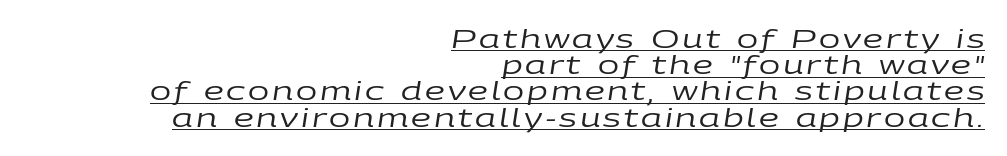
The text block is weighted toward the right margin, trailing off unevenly leftward. Glance below the letters and you will spot a drawn line. One glance says dense: line gaps are narrower than usual. The rendering applies a slant to the glyphs. The strokes carry an ordinary text weight at most.
